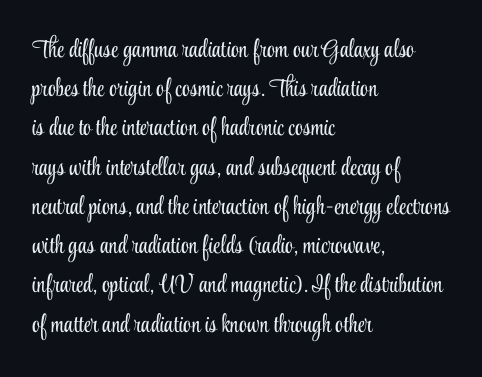
Is this a heavy cut? Hardly; it is regular or lighter. In CSS terms this would be text-align: left. Words appear dense and cohesive because spacing is normal. The gap between lines stays unmarked. Reading down the column, the eye jumps a familiar distance to each next line.
